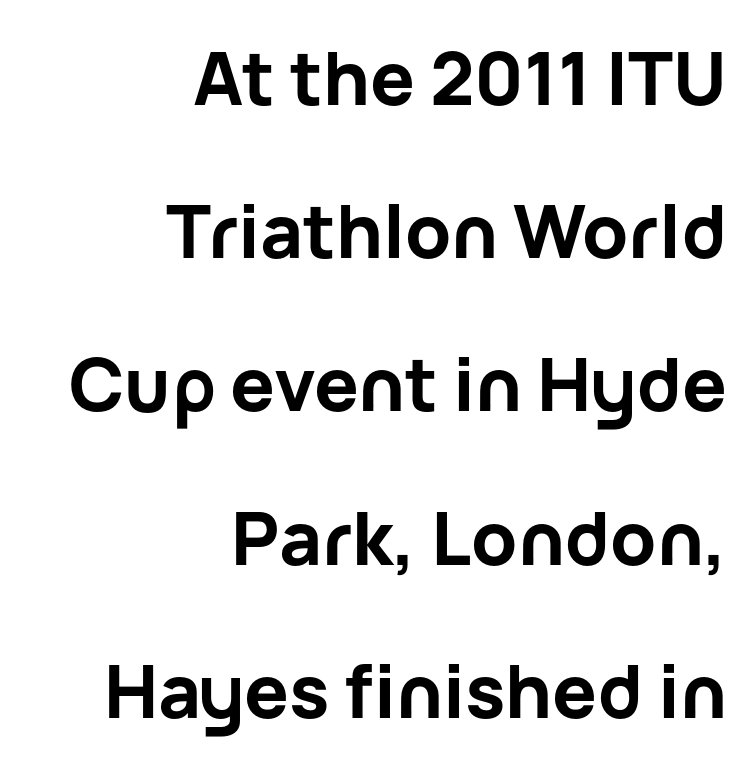
Q: Is the text bold? A: Yes.
Q: Is the text italic (slanted)? A: No, it is upright.
Q: Is the typeface a serif or a sans-serif typeface? A: Sans-serif.
Q: Is the text underlined? A: No.
Q: How is the paragraph aligned? A: Right-aligned.
Q: Is the spacing between letters normal or unusually wide? A: Normal.
Q: Is the spacing between lines tight, normal or loose? A: Loose.
Q: Width (condensed, normal, or wide)? A: Normal.
Q: Stroke contrast? A: Low.
Q: x-height? A: Medium.
Q: Monospaced? A: No.
